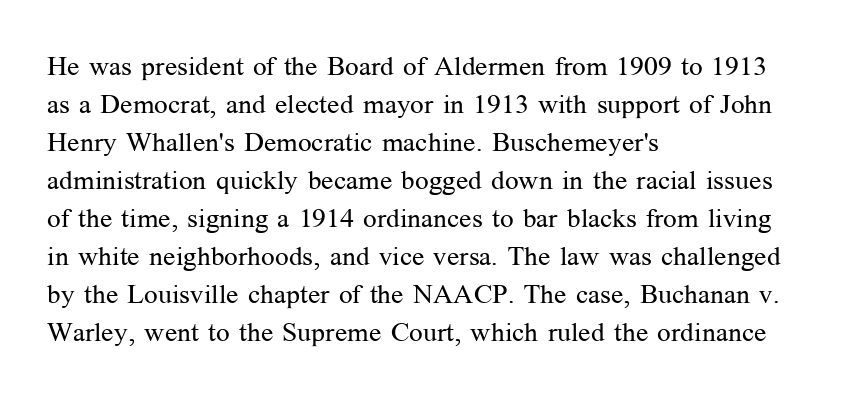
Q: Is the text bold? A: No.
Q: Is the text italic (slanted)? A: No, it is upright.
Q: Is the text underlined? A: No.
Q: How is the paragraph aligned? A: Left-aligned.
Q: Is the spacing between letters normal or unusually wide? A: Normal.
Q: Is the spacing between lines tight, normal or loose? A: Normal.
